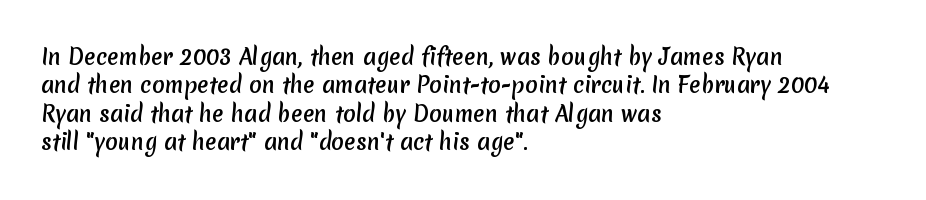
{"underline": "no", "align": "left", "line_spacing": "normal", "line_spacing_ratio": 1.35, "letter_spacing": "normal", "letter_spacing_em": 0.0, "glyph_px": 21}
